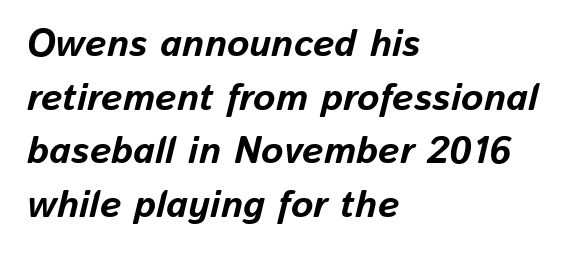
A classic flush-left, rag-right setting is used for this passage. Leading matches the norm, producing a regular column. The letters are slanted; this is an italic face. Strong, thick strokes mark this as bold type.
